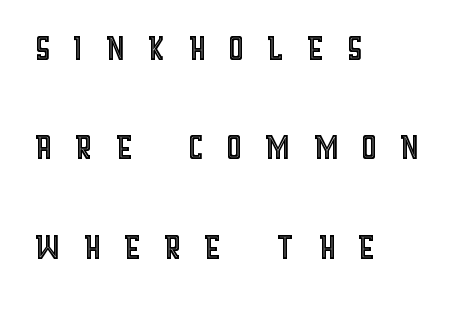
The vertical gap from one line to the next is large. Visually the block forms a straight wall on the left and a jagged coastline on the right. It's the straight-up-and-down kind of type. Each letter keeps its own natural width here, so spacing adapts to shape. The foot of each line stays bare and open. You could only call the tracking loose — the letters float apart.
